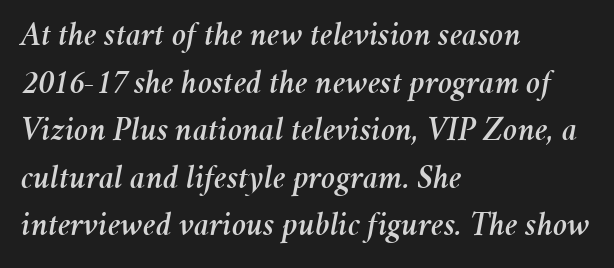
{"italic": "yes", "lean": "right", "slant_degrees": 11, "width": "normal", "stroke_contrast": "medium", "x_height": "medium", "monospaced": "no", "underline": "no", "align": "left", "line_spacing": "normal", "line_spacing_ratio": 1.4, "letter_spacing": "normal", "letter_spacing_em": 0.0, "glyph_px": 34}
